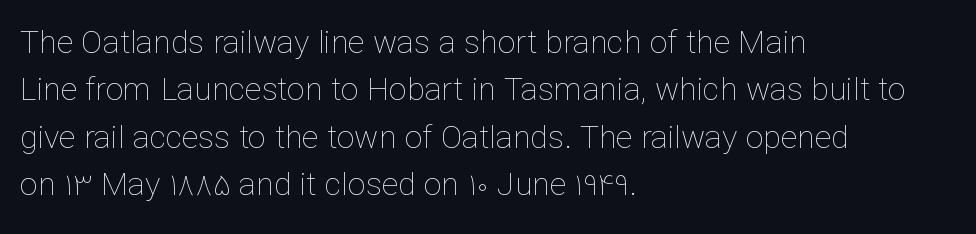
The image shows 32 px thin type, upright; set left-aligned, normal line spacing (1.48x), normal letter spacing, not underlined; low stroke contrast and a medium x-height.
